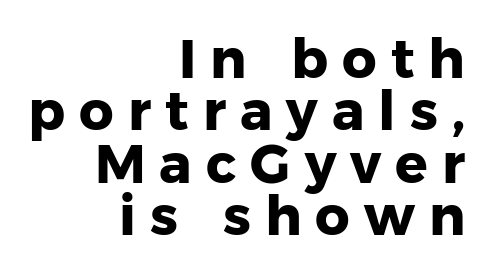
The image shows 54 px heavy sans-serif type, upright; set right-aligned, tight line spacing (0.97x), unusually wide letter spacing (+0.26 em), not underlined; low stroke contrast and a medium x-height.
